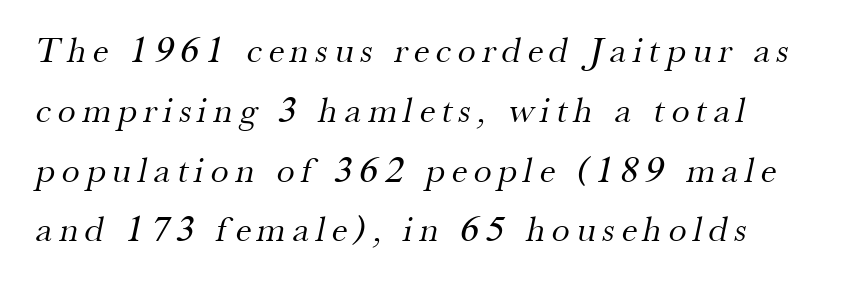
{"serif": "yes", "bold": "no", "weight": "regular", "width": "normal", "stroke_contrast": "medium", "x_height": "small", "monospaced": "no", "underline": "no", "align": "left", "line_spacing": "normal", "line_spacing_ratio": 1.66, "glyph_px": 36}
